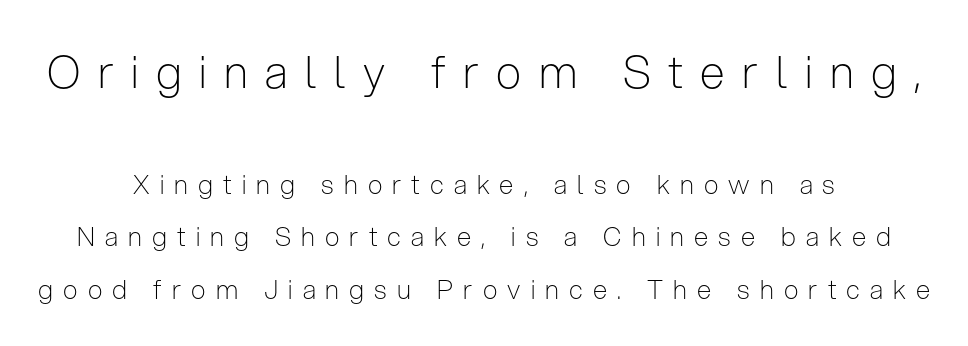
Think standard paragraph weight, or any step lighter than that. What's the leading like? Stretched, with rows far apart. These lines stack symmetrically, like a column narrowing and widening about its center. Check under the words: just untouched page. Rendered with straight, roman letterforms.
